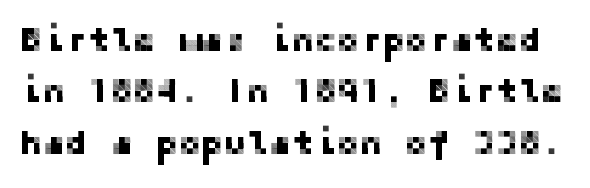
{"serif": "no", "italic": "no", "width": "normal", "stroke_contrast": "low", "x_height": "medium", "underline": "no", "line_spacing": "normal", "line_spacing_ratio": 1.51, "letter_spacing": "normal", "letter_spacing_em": 0.0, "glyph_px": 34}
